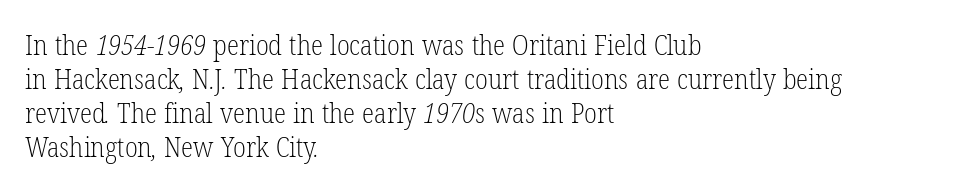
Old-style or modern, the face here clearly has serifs. This rendering uses left alignment, leaving the right contour irregular. Nothing heavy about these letters — not bold at all. The rendering uses natural spacing where letterforms have individual widths.
